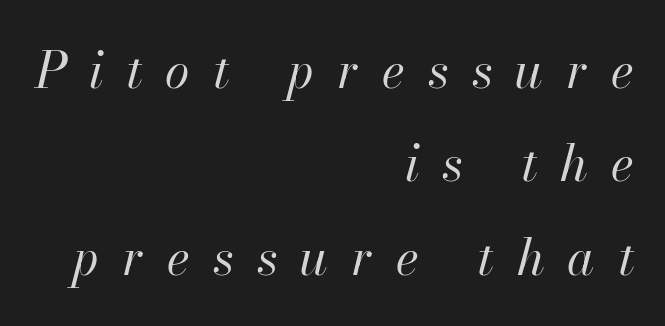
Q: Is the text bold? A: No.
Q: Is the text italic (slanted)? A: Yes, it leans right by about 13 degrees.
Q: Is the text underlined? A: No.
Q: How is the paragraph aligned? A: Right-aligned.
Q: Is the spacing between letters normal or unusually wide? A: Unusually wide.
Q: Width (condensed, normal, or wide)? A: Normal.
Q: Stroke contrast? A: High.
Q: x-height? A: Small.
Q: Monospaced? A: No.
